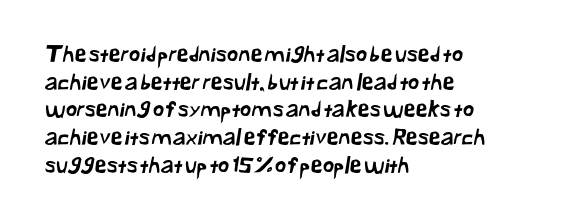
{"underline": "no", "align": "left", "line_spacing": "normal", "line_spacing_ratio": 1.26, "letter_spacing": "normal", "letter_spacing_em": 0.0, "glyph_px": 22}
